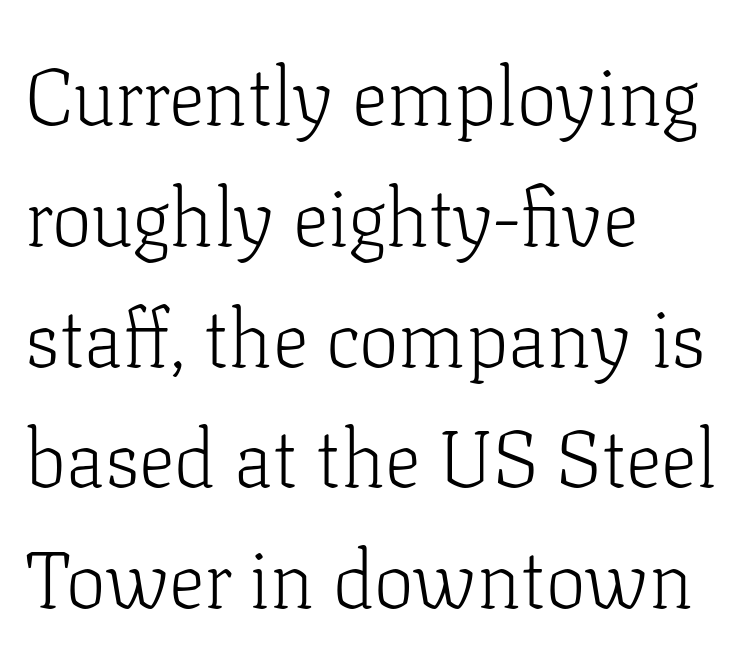
Ink coverage per letter is moderate at most. These lines sit exactly where default settings would place them. Ordinary non-slanted type is in use. No word sits above an underline. The horizontal fit of the characters is conventional and even. Teacher's note: observe the even left margin — that is flush-left alignment.
